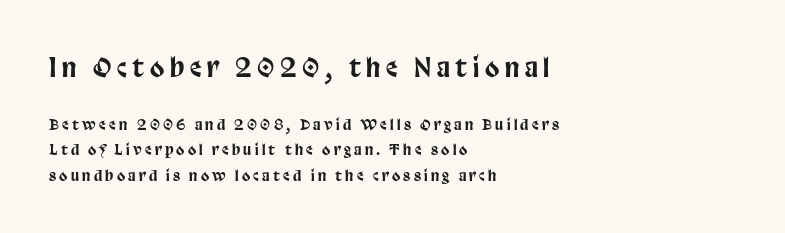
{"italic": "no", "underline": "no", "align": "left", "line_spacing": "normal", "line_spacing_ratio": 1.7, "letter_spacing": "wide", "letter_spacing_em": 0.22, "larger_block": "first", "size_ratio": 1.73, "glyph_px": 26}
